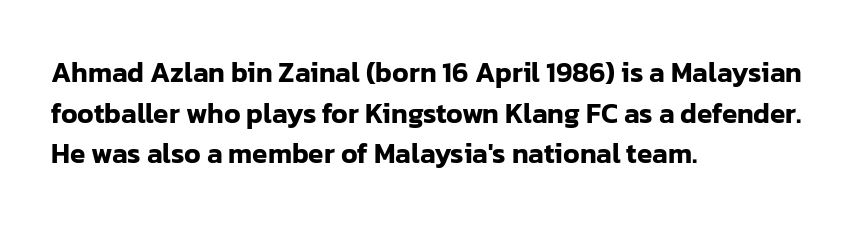
Q: Is the text italic (slanted)? A: No, it is upright.
Q: Is the typeface a serif or a sans-serif typeface? A: Sans-serif.
Q: Is the text underlined? A: No.
Q: How is the paragraph aligned? A: Left-aligned.
Q: Is the spacing between letters normal or unusually wide? A: Normal.
Q: Is the spacing between lines tight, normal or loose? A: Normal.
Q: Width (condensed, normal, or wide)? A: Normal.
Q: Stroke contrast? A: Low.
Q: x-height? A: Medium.
Q: Monospaced? A: No.
